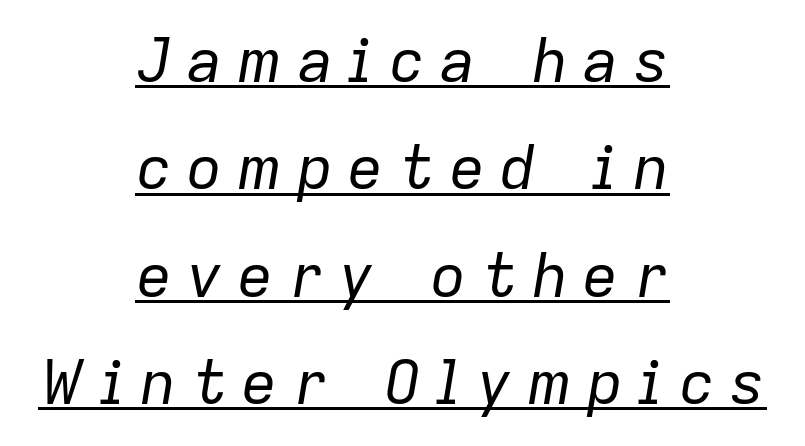
{"italic": "yes", "lean": "right", "slant_degrees": 9, "bold": "no", "weight": "regular", "width": "normal", "stroke_contrast": "low", "x_height": "medium", "monospaced": "no", "underline": "yes", "align": "center", "line_spacing_ratio": 1.76, "letter_spacing": "wide", "letter_spacing_em": 0.23, "glyph_px": 61}
